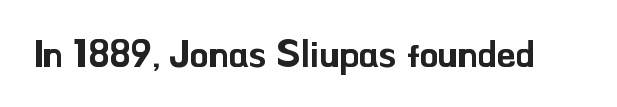
This sample has the flowing, uneven cadence of proportional lettering. Tracking value appears to be zero — textbook default spacing. These lines were composed using upright roman letters. Nobody drew a line under any word here. Typographically, this falls in the sans-serif category.
